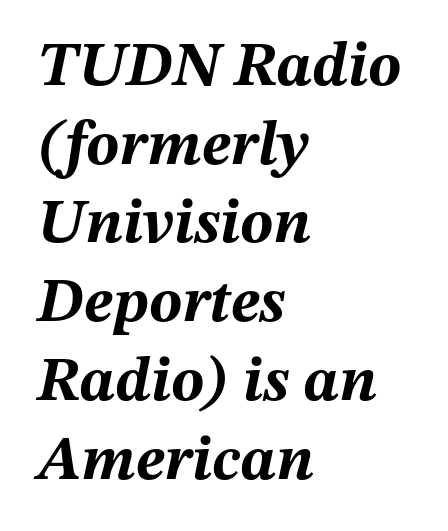
Q: Is the text bold? A: Yes.
Q: Is the text italic (slanted)? A: Yes, it leans right by about 12 degrees.
Q: Is the text underlined? A: No.
Q: How is the paragraph aligned? A: Left-aligned.
Q: Is the spacing between letters normal or unusually wide? A: Normal.
Q: Is the spacing between lines tight, normal or loose? A: Normal.
Q: Width (condensed, normal, or wide)? A: Normal.
Q: Stroke contrast? A: Medium.
Q: x-height? A: Medium.
Q: Monospaced? A: No.
